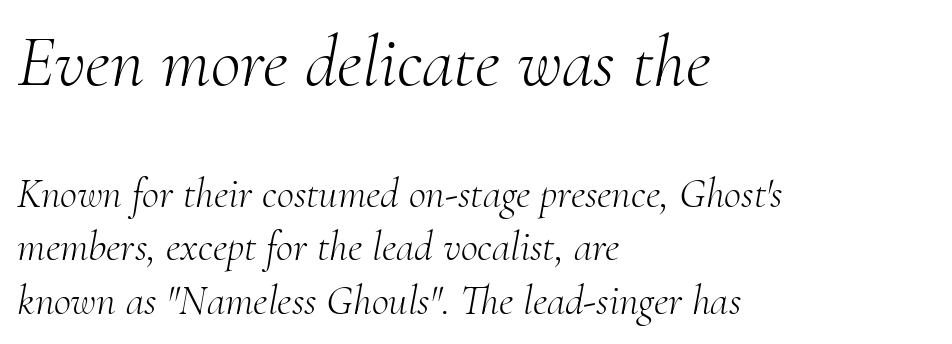
Clear beneath every line of the passage. If you drew a ruler down the left edge, every line would touch it. The weight would be labelled regular, book, light, or lighter still. Tracking here is standard; glyphs follow each other at the usual distance. The rendering uses natural spacing where letterforms have individual widths. This block has exactly the height ordinary leading produces.
